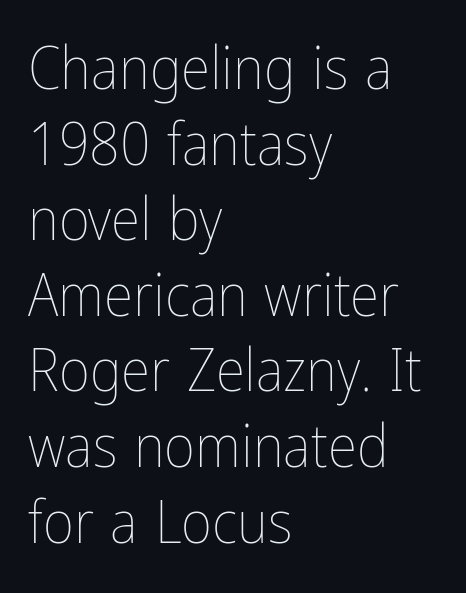
Students, note that the glyphs here touch the page at normal intervals. Proportional: the letters do not fall into vertical columns. This sample keeps an unexceptional amount of space between lines. Tall strokes in this sample are plumb rather than angled. Horizontal alignment here is leftward, the default for most running prose.
